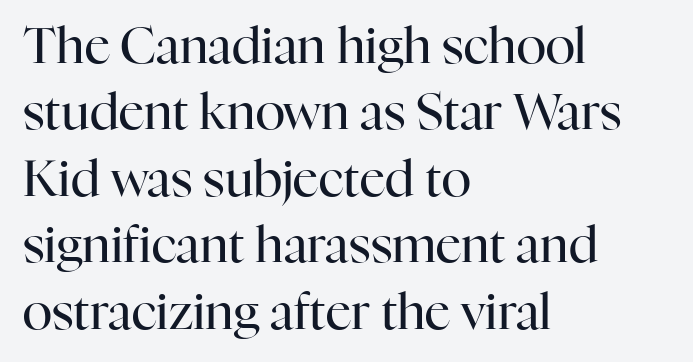
The image shows 50 px regular-weight serif type, upright; set left-aligned, normal line spacing (1.33x), normal letter spacing, not underlined; high stroke contrast and a medium x-height.
